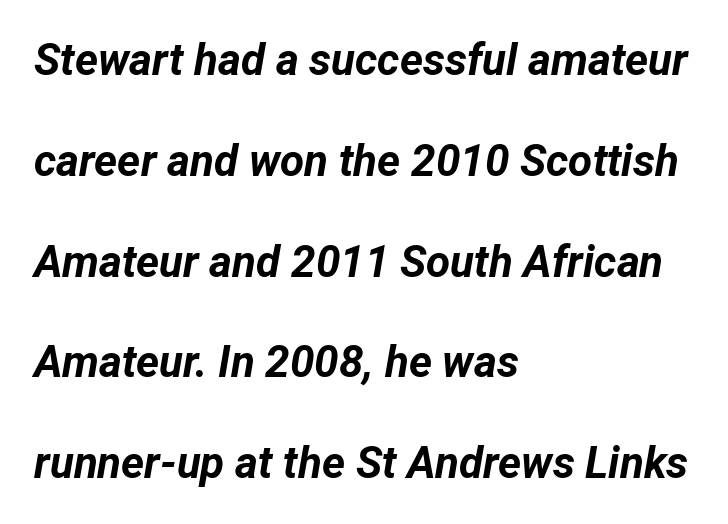
{"italic": "yes", "lean": "right", "slant_degrees": 12, "bold": "yes", "weight": "bold", "width": "normal", "stroke_contrast": "low", "x_height": "medium", "monospaced": "no", "underline": "no", "align": "left", "line_spacing": "loose", "line_spacing_ratio": 2.29, "letter_spacing": "normal", "letter_spacing_em": 0.0, "glyph_px": 44}
